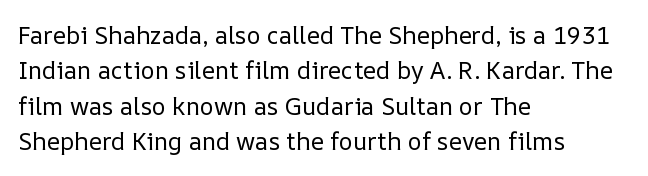
The image shows 24 px text type, upright; set left-aligned, normal line spacing (1.47x), normal letter spacing, not underlined.
